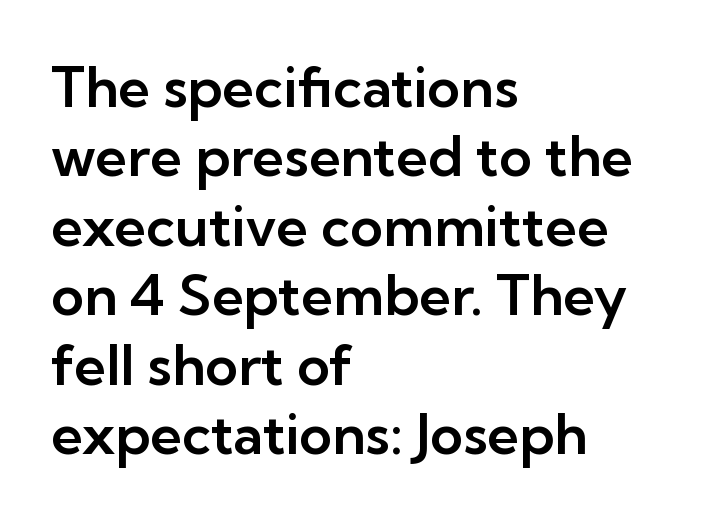
The image shows 56 px sans-serif type, upright; set left-aligned, line spacing 1.24x, normal letter spacing, not underlined; low stroke contrast and a medium x-height.
